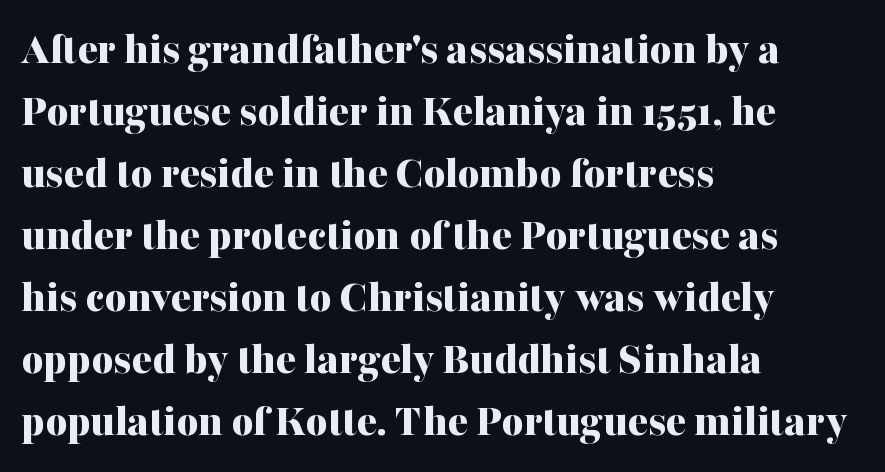
The image shows 47 px bold serif type, upright; set left-aligned, normal line spacing (1.32x), normal letter spacing, not underlined; medium stroke contrast and a medium x-height.
